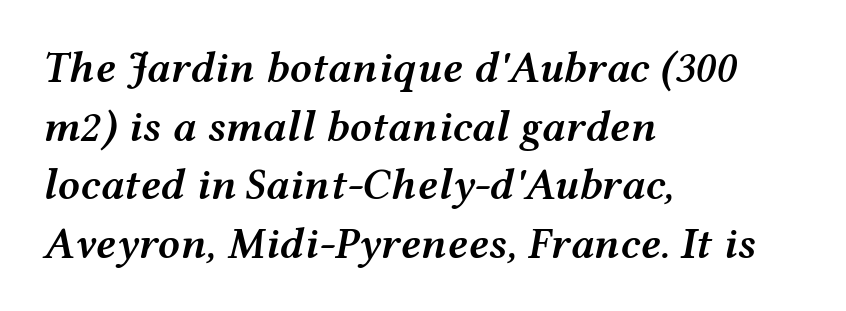
Default kerning and tracking; the words read as compact shapes. The designer left line spacing at the default. The face used here is proportionally spaced, like ordinary book or web type. Reading down the block, your eye returns to a fixed left position each line. Semibold letterforms, between regular and bold.
